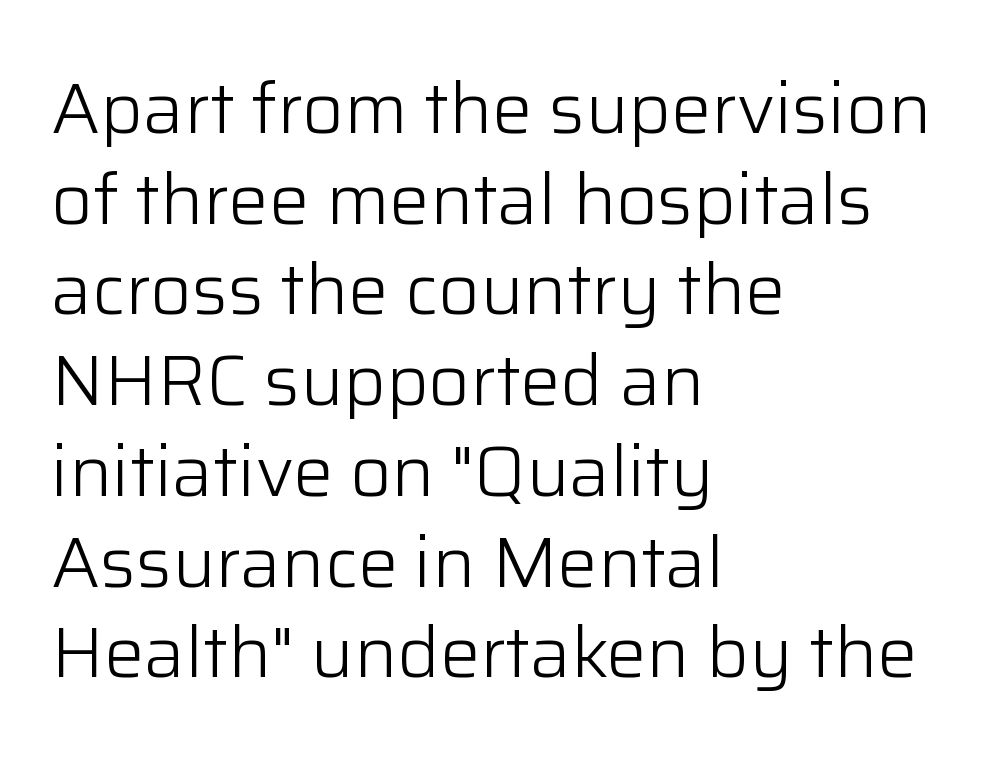
{"serif": "no", "italic": "no", "bold": "no", "weight": "light", "width": "normal", "stroke_contrast": "low", "x_height": "medium", "monospaced": "no", "underline": "no", "align": "left", "line_spacing": "normal", "line_spacing_ratio": 1.26, "letter_spacing": "normal", "letter_spacing_em": 0.0, "glyph_px": 72}
